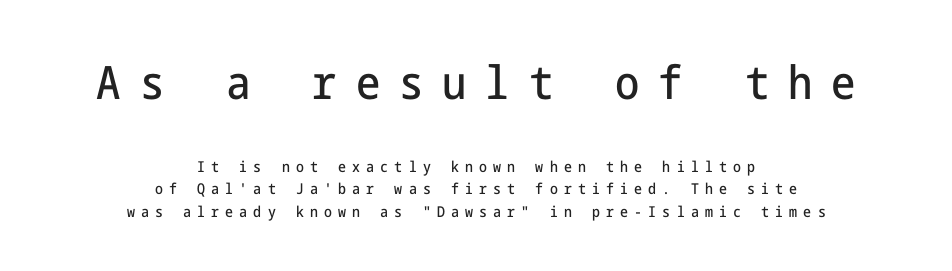
Descenders hang freely into open space. Each new line begins a customary step beneath the previous one. These lines stack symmetrically, like a column narrowing and widening about its center. The letterforms stand isolated, each surrounded by extra space.
